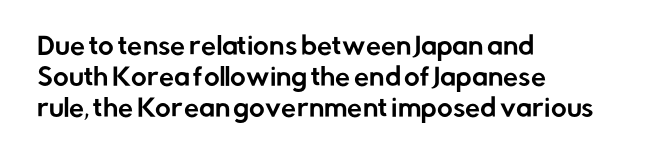
Q: Is the text italic (slanted)? A: No, it is upright.
Q: Is the text underlined? A: No.
Q: How is the paragraph aligned? A: Left-aligned.
Q: Is the spacing between letters normal or unusually wide? A: Normal.
Q: Is the spacing between lines tight, normal or loose? A: Normal.
